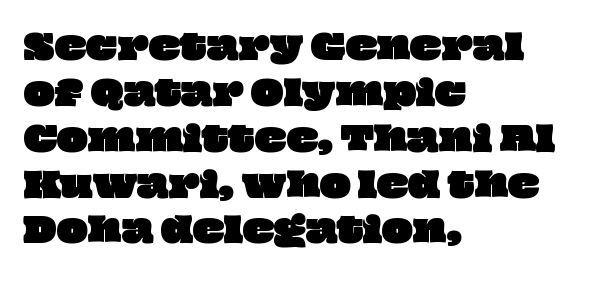
Each word holds together tightly as a unit, with standard inter-letter gaps. Which margin do the lines hug? The left one — the right edge is uneven. Quick note: interline space is typical. Rule under the text: the space is simply empty.
